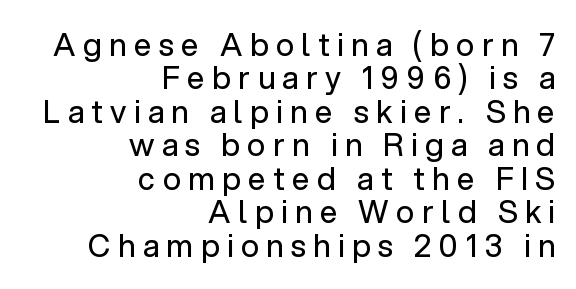
The image shows 31 px regular-weight sans-serif type, upright; set right-aligned, tight line spacing (1.08x), unusually wide letter spacing (+0.24 em), not underlined; low stroke contrast and a medium x-height.
